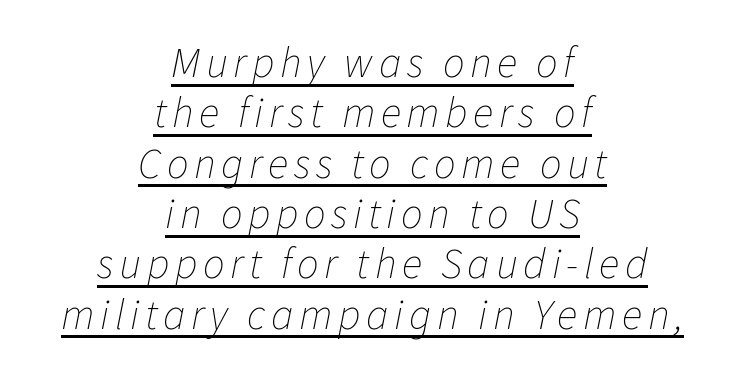
{"italic": "yes", "lean": "right", "slant_degrees": 11, "bold": "no", "weight": "thin", "width": "normal", "stroke_contrast": "low", "x_height": "medium", "monospaced": "no", "underline": "yes", "align": "center", "line_spacing_ratio": 1.17, "glyph_px": 43}
